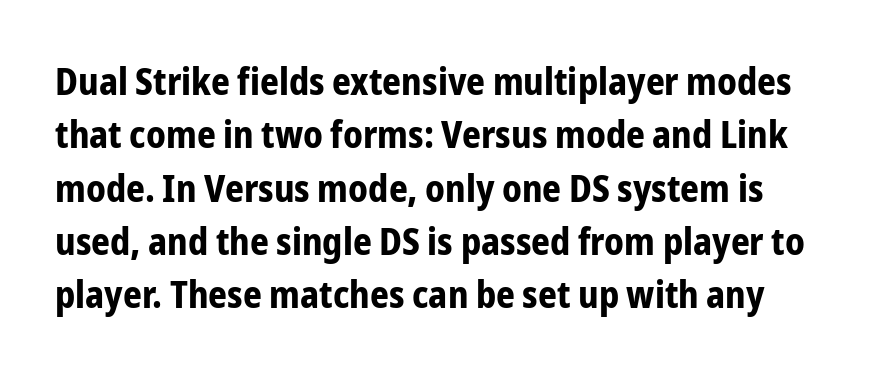
The image shows 37 px bold, condensed sans-serif type, upright; set normal line spacing (1.44x), normal letter spacing, not underlined; low stroke contrast and a medium x-height.
